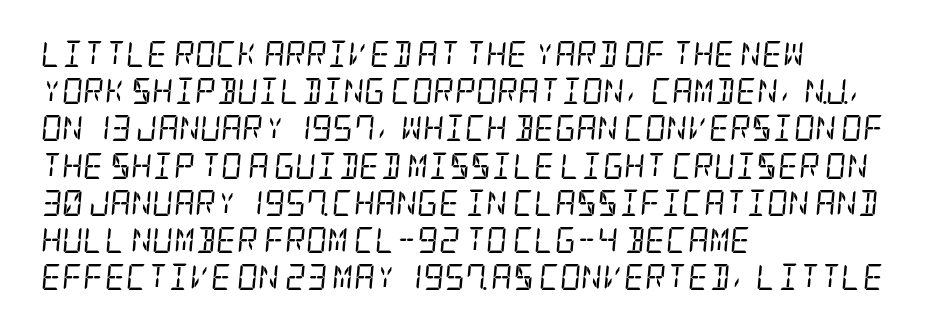
Q: Is the text bold? A: No.
Q: Is the text italic (slanted)? A: Yes, it leans right by about 5 degrees.
Q: Is the text underlined? A: No.
Q: How is the paragraph aligned? A: Left-aligned.
Q: Is the spacing between letters normal or unusually wide? A: Normal.
Q: Is the spacing between lines tight, normal or loose? A: Normal.
